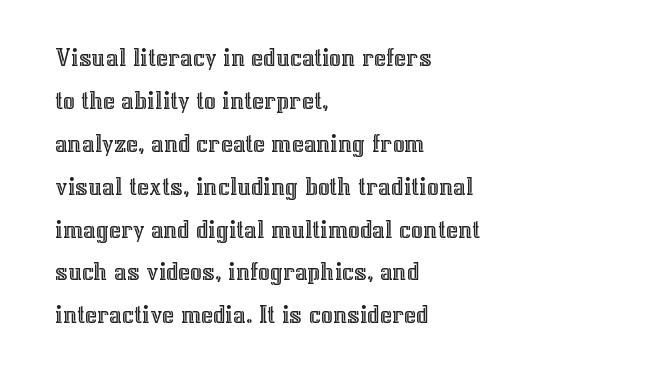
Q: Is the text italic (slanted)? A: No, it is upright.
Q: Is the text underlined? A: No.
Q: How is the paragraph aligned? A: Left-aligned.
Q: Is the spacing between letters normal or unusually wide? A: Normal.
Q: Is the spacing between lines tight, normal or loose? A: Normal.
